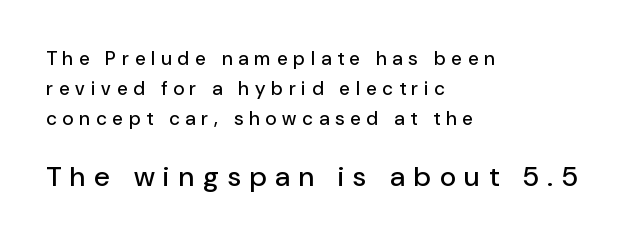
{"serif": "no", "italic": "no", "width": "normal", "stroke_contrast": "low", "x_height": "medium", "monospaced": "no", "underline": "no", "align": "left", "line_spacing": "normal", "line_spacing_ratio": 1.58, "letter_spacing": "wide", "letter_spacing_em": 0.32, "larger_block": "second", "size_ratio": 1.47, "glyph_px": 28}
